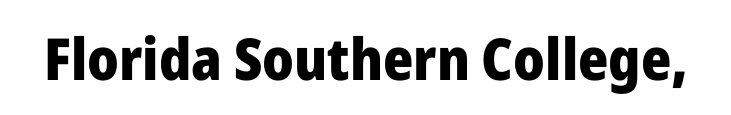
Letters rest on an invisible, unmarked baseline. No italicization has been applied; the sample stays upright. Here the designer chose a conventional face with non-uniform glyph widths. Look at the stroke-to-counter ratio: heavy, a bold. Stroke terminals: plain, sans-serif. This sample uses plain, unmodified letter spacing.
